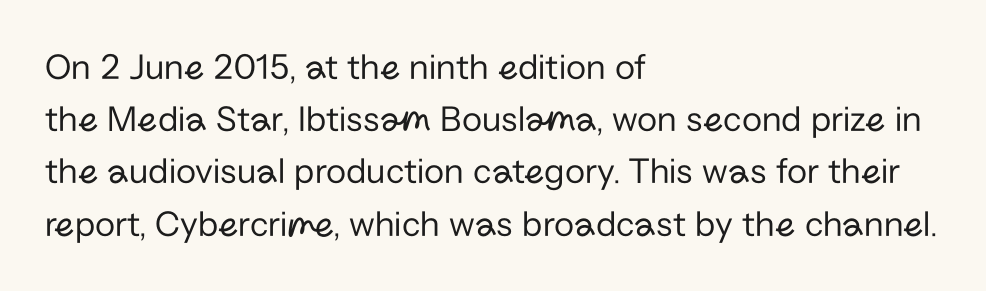
{"serif": "no", "italic": "no", "bold": "no", "weight": "regular", "width": "normal", "stroke_contrast": "low", "x_height": "medium", "monospaced": "no", "underline": "no", "align": "left", "line_spacing": "normal", "line_spacing_ratio": 1.41, "letter_spacing": "normal", "letter_spacing_em": 0.0, "glyph_px": 37}
